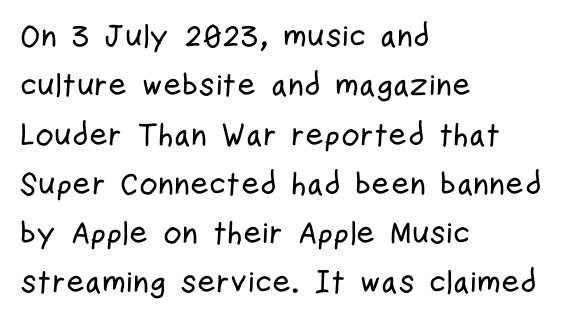
{"serif": "no", "italic": "no", "width": "condensed", "stroke_contrast": "low", "x_height": "medium", "monospaced": "no", "underline": "no", "align": "left", "line_spacing": "normal", "line_spacing_ratio": 1.54, "letter_spacing": "normal", "letter_spacing_em": 0.0, "glyph_px": 32}
